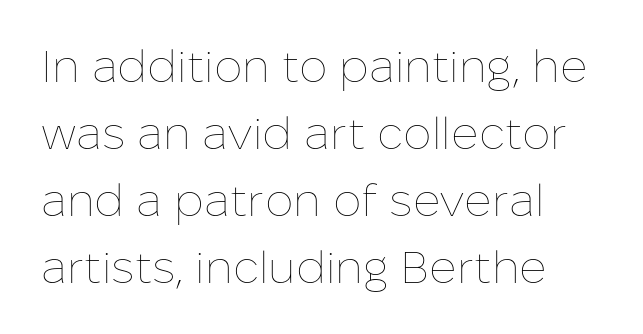
{"italic": "no", "bold": "no", "weight": "thin", "width": "normal", "stroke_contrast": "low", "x_height": "medium", "monospaced": "no", "underline": "no", "align": "left", "line_spacing": "normal", "line_spacing_ratio": 1.49, "letter_spacing": "normal", "letter_spacing_em": 0.0, "glyph_px": 45}
